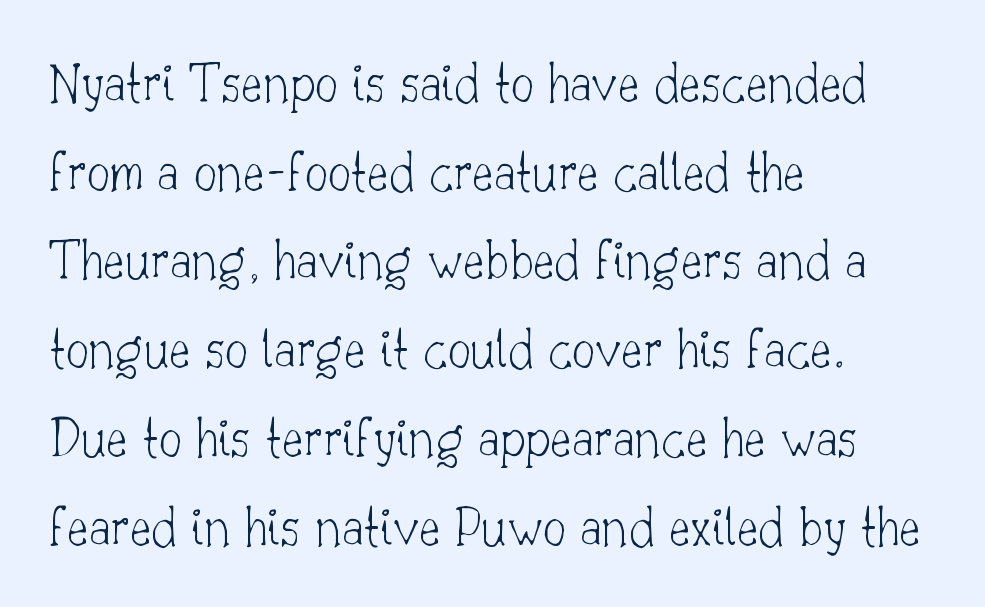
The image shows 58 px thin serif type, upright; set left-aligned, normal line spacing (1.53x), normal letter spacing, not underlined; low stroke contrast and a small x-height.
